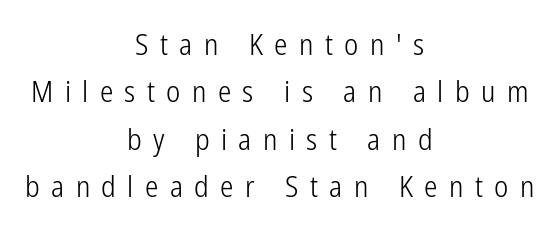
The image shows 30 px light, condensed sans-serif type, upright; set centered, normal line spacing (1.58x), unusually wide letter spacing (+0.38 em), not underlined; low stroke contrast and a medium x-height.
